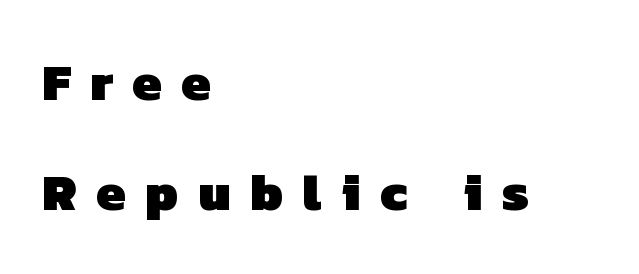
A typesetter would label this face a sans. Check under the words: just untouched page. Horizontal bands of white between lines are thick stripes. Each line starts at the same left margin while the right side varies. The font is running at its bold setting.
